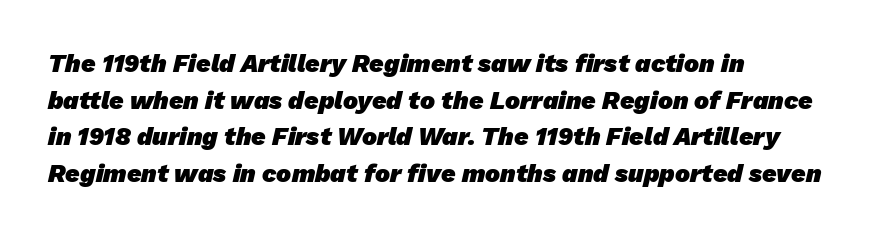
The image shows 25 px bold type; set left-aligned, normal line spacing (1.47x), normal letter spacing, not underlined.
